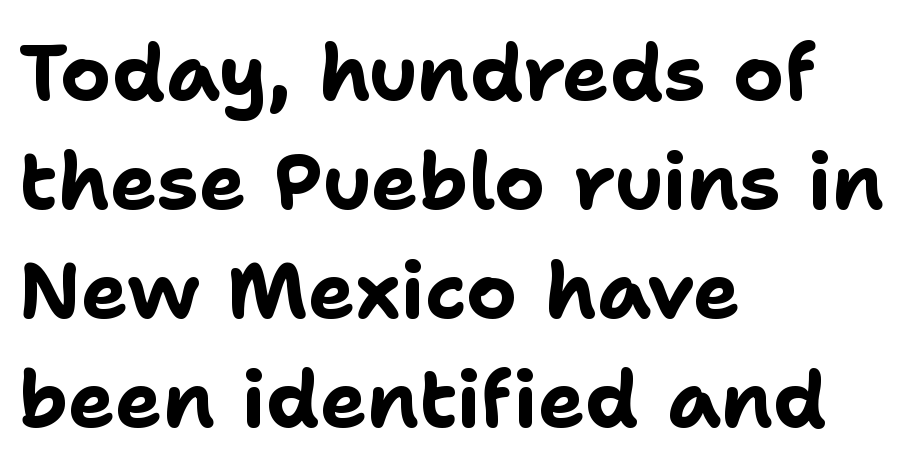
{"serif": "no", "italic": "no", "bold": "yes", "weight": "bold", "width": "normal", "stroke_contrast": "low", "x_height": "medium", "monospaced": "no", "underline": "no", "align": "left", "line_spacing": "normal", "line_spacing_ratio": 1.38, "letter_spacing": "normal", "letter_spacing_em": 0.0, "glyph_px": 79}
